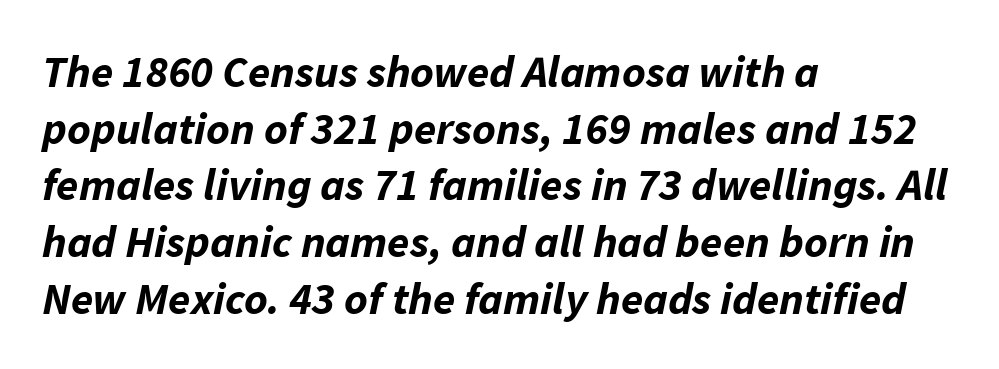
Posture: slanted. Visually the block forms a straight wall on the left and a jagged coastline on the right. In terms of letterspacing, this is plain default setting. A typesetter would call this leading conventional body-copy spacing. The space beneath each line is pristine and unruled.
